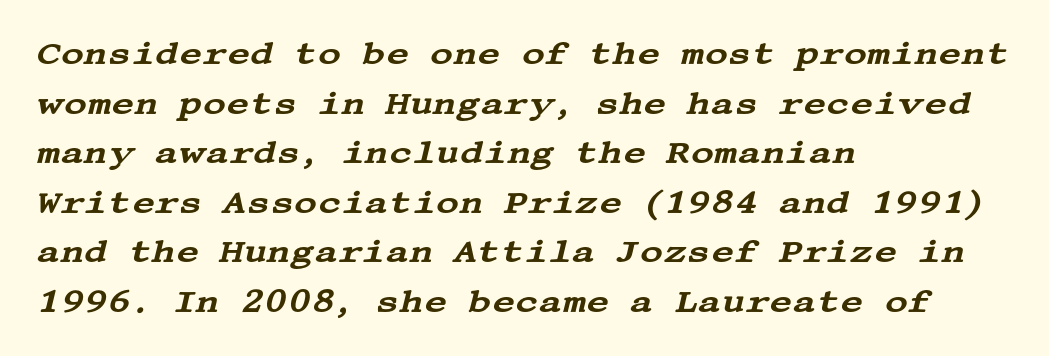
Whoever set this chose a conventional vertical rhythm. Italic? Definitely — the glyphs are oblique. Short and long lines alike share a common starting point at left. Letter spacing: default. Underline: absent.
